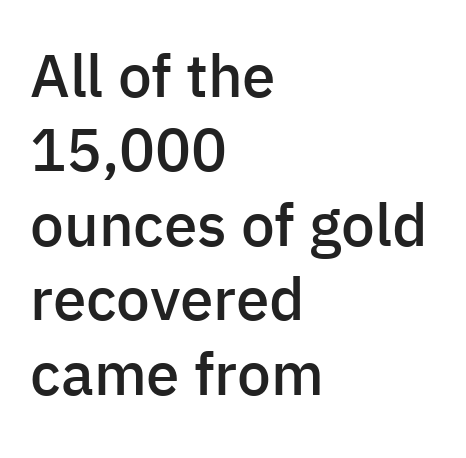
{"serif": "no", "italic": "no", "bold": "semi", "weight": "semibold", "width": "normal", "stroke_contrast": "low", "x_height": "medium", "monospaced": "no", "underline": "no", "align": "left", "line_spacing_ratio": 1.24, "letter_spacing": "normal", "letter_spacing_em": 0.0, "glyph_px": 60}
